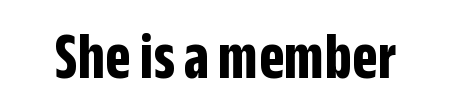
{"serif": "no", "italic": "no", "bold": "yes", "weight": "bold", "width": "condensed", "stroke_contrast": "low", "x_height": "large", "monospaced": "no", "underline": "no", "letter_spacing": "normal", "letter_spacing_em": 0.0, "glyph_px": 66}
